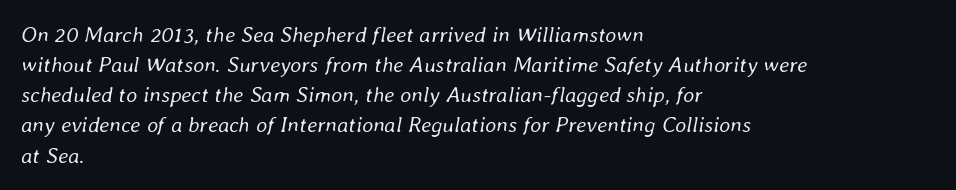
{"italic": "yes", "lean": "right", "slant_degrees": 8, "bold": "no", "underline": "no", "align": "left", "line_spacing": "normal", "line_spacing_ratio": 1.37, "letter_spacing": "normal", "letter_spacing_em": 0.0, "glyph_px": 22}
